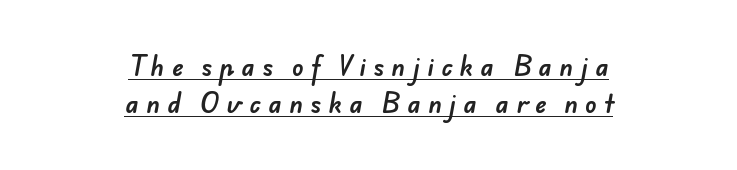
The image shows 24 px text type; set centered, normal line spacing (1.56x), unusually wide letter spacing (+0.3 em), underlined.
